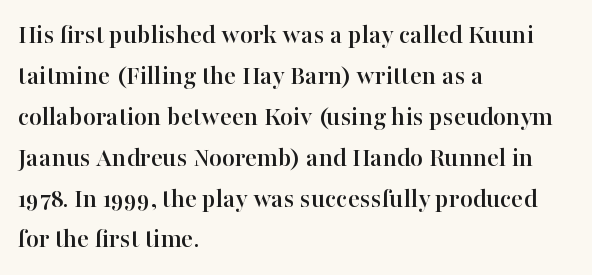
The image shows 28 px serif type, upright; set left-aligned, normal line spacing (1.46x), normal letter spacing, not underlined; high stroke contrast and a medium x-height.
